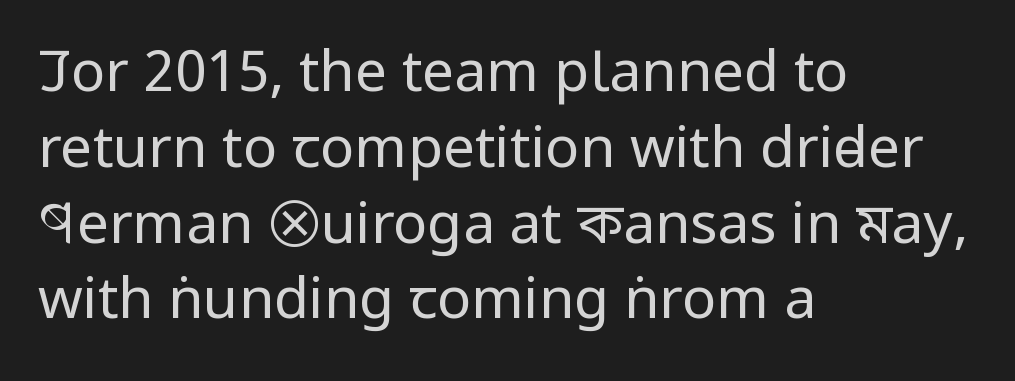
Q: Is the text bold? A: No.
Q: Is the text italic (slanted)? A: No, it is upright.
Q: Is the typeface a serif or a sans-serif typeface? A: Sans-serif.
Q: Is the text underlined? A: No.
Q: How is the paragraph aligned? A: Left-aligned.
Q: Is the spacing between letters normal or unusually wide? A: Normal.
Q: Is the spacing between lines tight, normal or loose? A: Normal.
Q: Width (condensed, normal, or wide)? A: Condensed.
Q: Stroke contrast? A: Low.
Q: x-height? A: Large.
Q: Monospaced? A: No.
